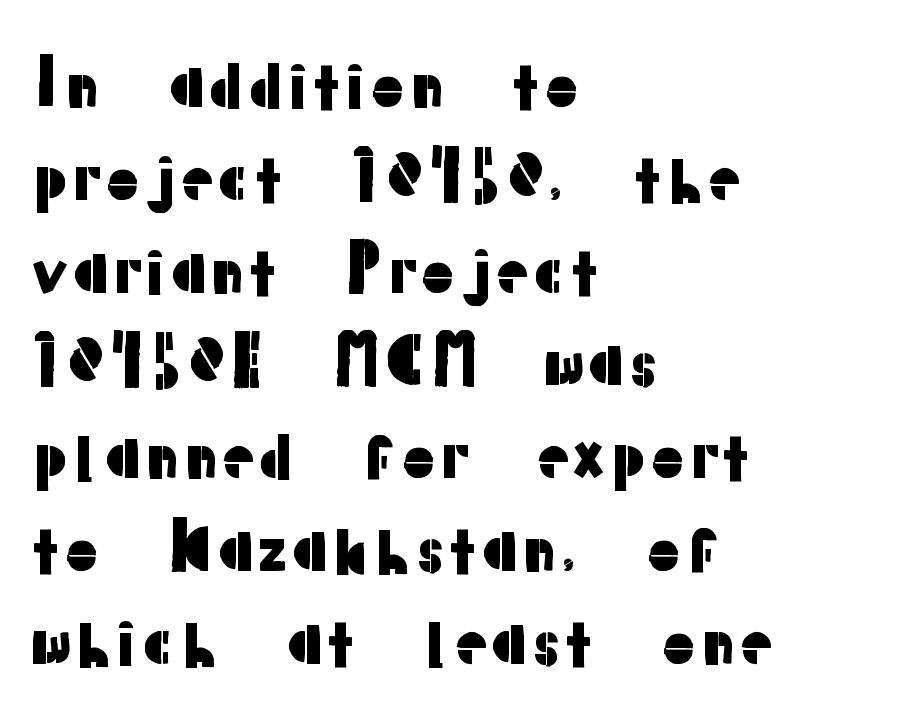
Between one letter and the next there's only the usual sliver of space. Every character sits straight up, as roman type does. The rag falls on the right side of this text block. Check under the words: just untouched page.
